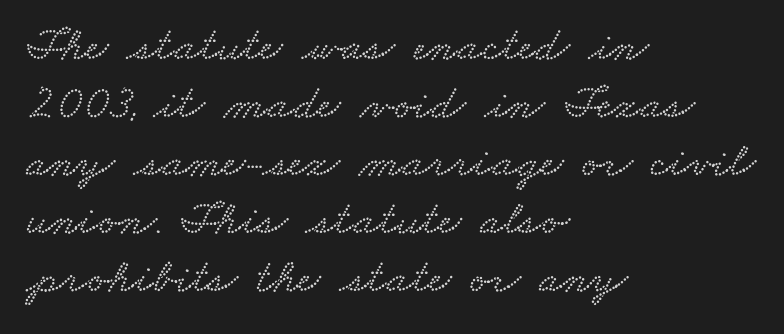
The image shows 48 px wide type; set left-aligned, line spacing 1.21x, normal letter spacing, not underlined; low stroke contrast and a small x-height.
